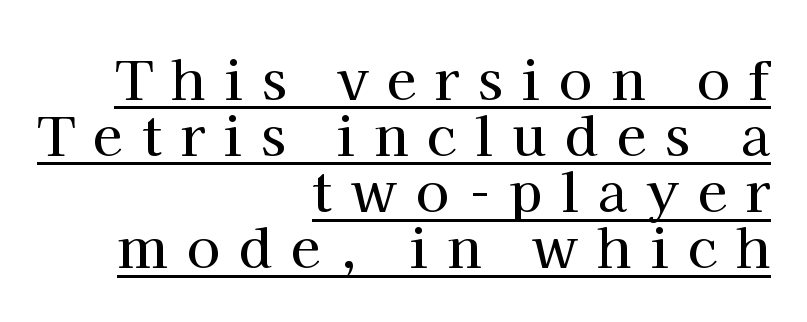
The image shows 54 px serif type, upright; set right-aligned, tight line spacing (1.04x), unusually wide letter spacing (+0.35 em), underlined; high stroke contrast and a medium x-height.
